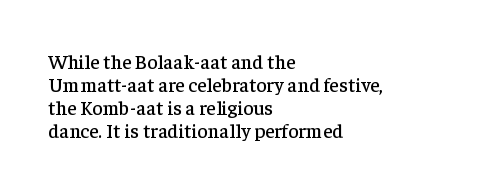
{"italic": "no", "underline": "no", "align": "left", "line_spacing": "tight", "line_spacing_ratio": 1.15, "letter_spacing": "normal", "letter_spacing_em": 0.0, "glyph_px": 20}
